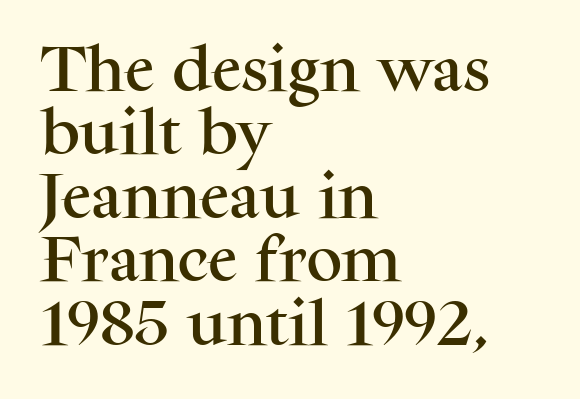
Q: Is the text italic (slanted)? A: No, it is upright.
Q: Is the typeface a serif or a sans-serif typeface? A: Serif.
Q: Is the text underlined? A: No.
Q: How is the paragraph aligned? A: Left-aligned.
Q: Is the spacing between letters normal or unusually wide? A: Normal.
Q: Is the spacing between lines tight, normal or loose? A: Normal.
Q: Width (condensed, normal, or wide)? A: Normal.
Q: Stroke contrast? A: Medium.
Q: x-height? A: Medium.
Q: Monospaced? A: No.
